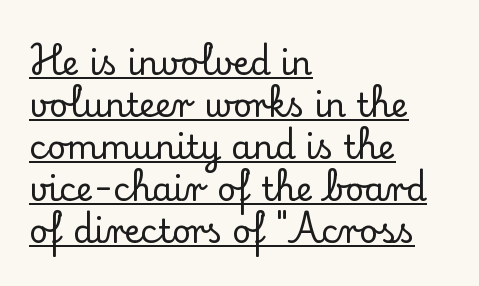
A normal amount of white space separates one row of letters from the next. This rendering employs a face with finishing strokes, i.e., a serif. Italic? Not at all — the glyphs are vertical. This rendering uses left alignment, leaving the right contour irregular.
